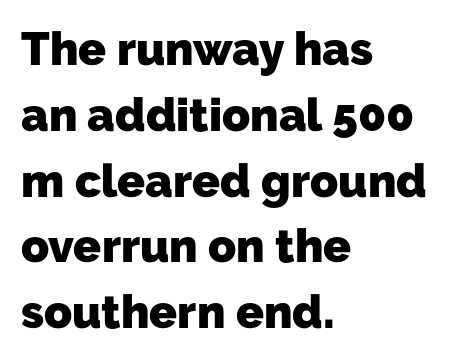
{"serif": "no", "bold": "yes", "weight": "heavy", "width": "normal", "stroke_contrast": "low", "x_height": "medium", "monospaced": "no", "underline": "no", "align": "left", "line_spacing": "normal", "line_spacing_ratio": 1.43, "letter_spacing": "normal", "letter_spacing_em": 0.0, "glyph_px": 46}
